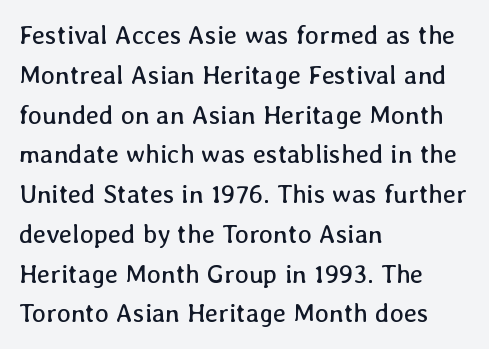
The image shows 26 px text type, upright; set left-aligned, normal line spacing (1.53x), normal letter spacing, not underlined.
